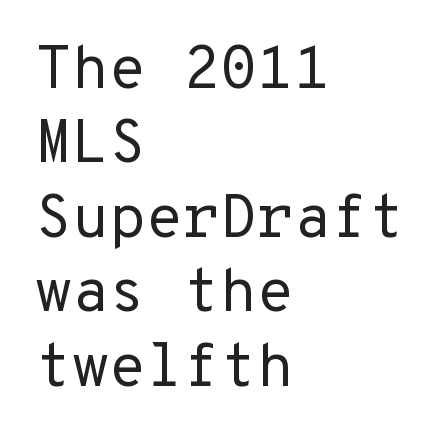
Is there any slant? The stems are plumb. Examine the stroke ends and you'll find no serifs. A bare baseline throughout the passage. Short note: letters normally spaced. Weight class: somewhere from thin through regular.
